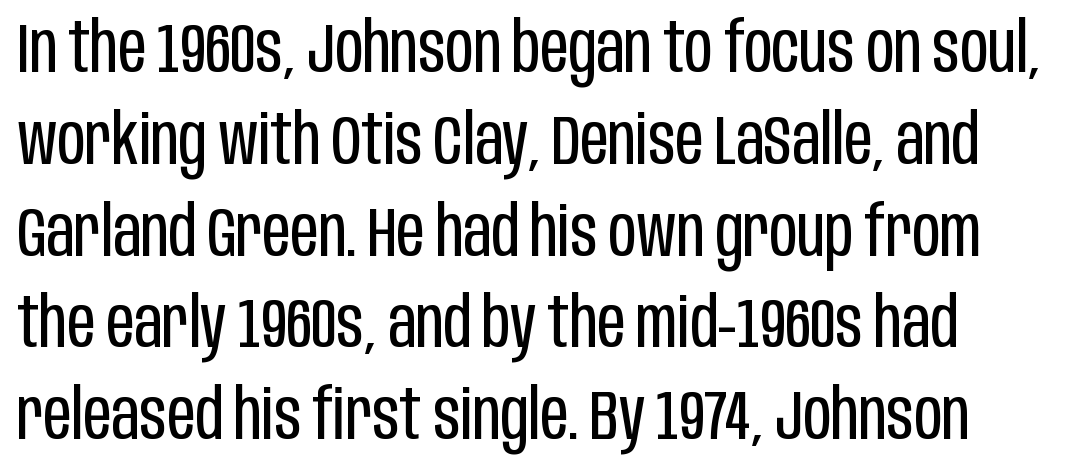
Character widths vary here, with narrow letters taking less room than wide ones. Nobody drew a line under any word here. Grotesque or geometric, the face here clearly has no serifs. Is there any slant? The stems are plumb. The typeface has the unassuming heft of standard copy or less.
